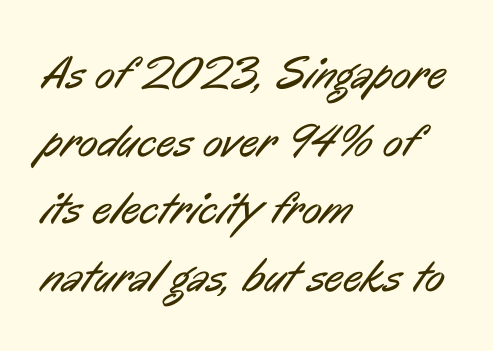
The strokes carry an ordinary text weight at most. A typesetter would call this proportional, since set widths differ per character. Are there feet on the stems? There aren't — it's a sans. Just letters on the line, the space beneath them empty.
